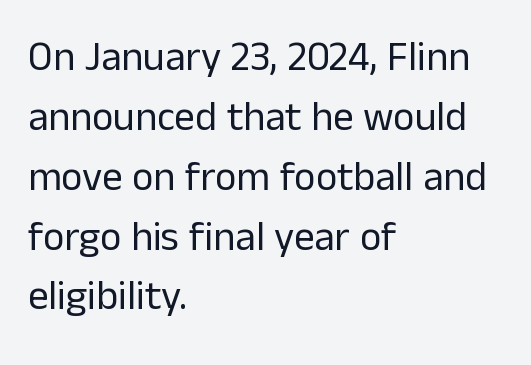
The image shows 41 px regular-weight sans-serif type, upright; set left-aligned, normal line spacing (1.46x), normal letter spacing, not underlined; low stroke contrast and a medium x-height.
